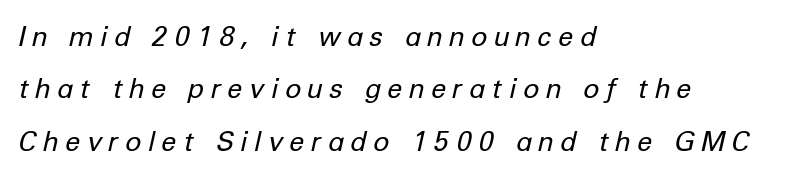
{"italic": "yes", "lean": "right", "slant_degrees": 12, "bold": "no", "underline": "no", "align": "left", "line_spacing": "loose", "line_spacing_ratio": 1.94, "letter_spacing": "wide", "letter_spacing_em": 0.27, "glyph_px": 27}
